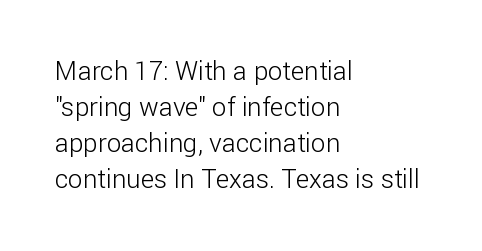
The image shows 26 px text type, upright; set left-aligned, normal line spacing (1.39x), normal letter spacing, not underlined.
